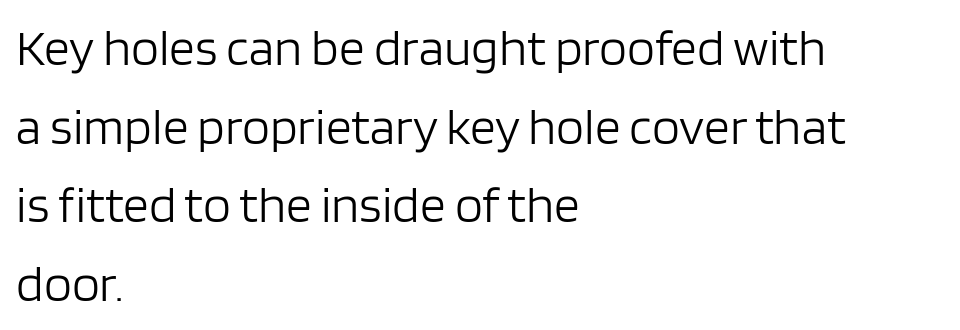
{"serif": "no", "italic": "no", "bold": "no", "weight": "light", "width": "normal", "stroke_contrast": "low", "x_height": "large", "monospaced": "no", "underline": "no", "align": "left", "line_spacing": "normal", "line_spacing_ratio": 1.54, "letter_spacing": "normal", "letter_spacing_em": 0.0, "glyph_px": 51}
